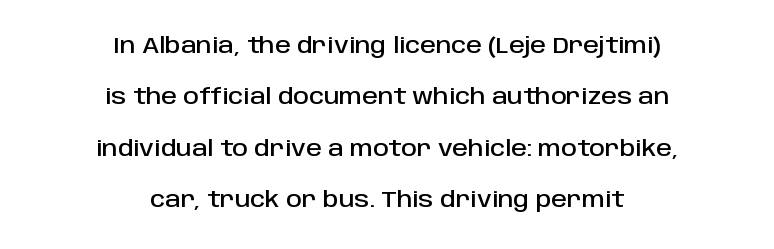
The image shows 22 px text type, upright; set centered, loose line spacing (2.34x), normal letter spacing, not underlined.
